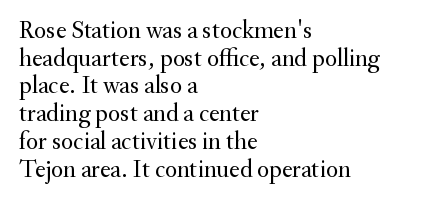
Q: Is the text bold? A: No.
Q: Is the text italic (slanted)? A: No, it is upright.
Q: Is the text underlined? A: No.
Q: How is the paragraph aligned? A: Left-aligned.
Q: Is the spacing between letters normal or unusually wide? A: Normal.
Q: Is the spacing between lines tight, normal or loose? A: Tight.
